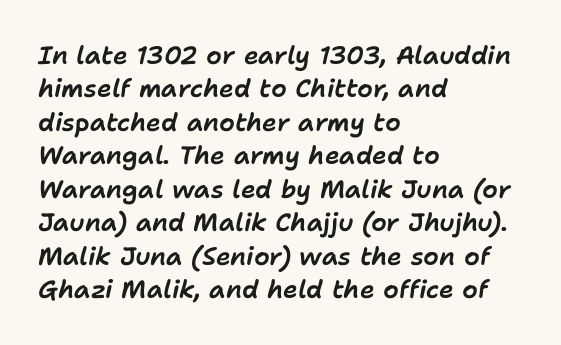
The lines sit at an ordinary, default distance from one another. No word sits above an underline. The passage is arranged the way most books set body copy — flush left. Yep, that's italic — everything's leaning. Nobody touched the tracking dial on this one.
